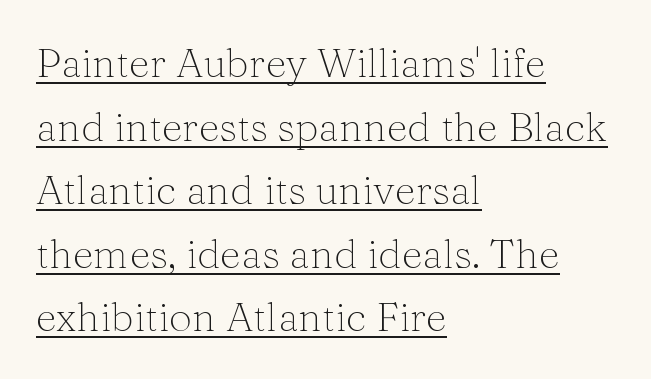
The face used here appears with an underline applied. Honestly, the letter spacing is just normal — you wouldn't notice it. Students, observe: this is what conventionally led text looks like. Regarding serifs, this sample has them.
